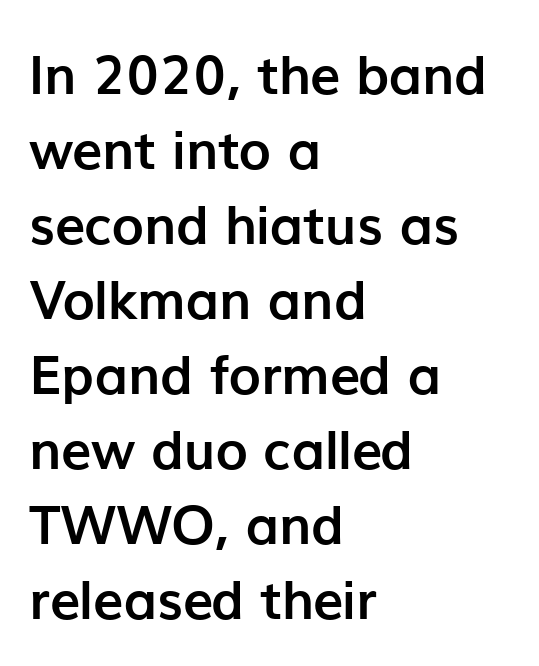
{"serif": "no", "italic": "no", "bold": "yes", "weight": "semibold", "width": "normal", "stroke_contrast": "low", "x_height": "medium", "monospaced": "no", "underline": "no", "align": "left", "line_spacing": "normal", "line_spacing_ratio": 1.39, "letter_spacing": "normal", "letter_spacing_em": 0.0, "glyph_px": 54}
